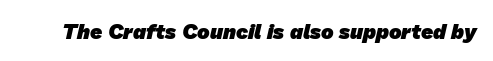
On the weight axis this lands at bold, roughly 700. Spacing between characters is what you'd get straight out of the box. Check under the words: just untouched page.
